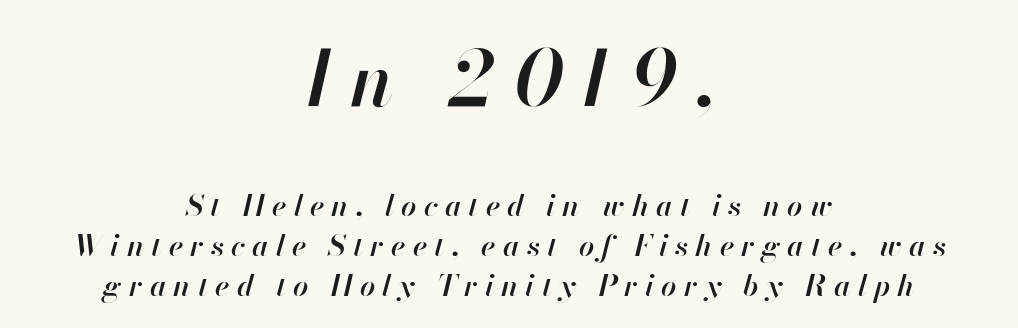
Q: Is the text bold? A: Semi-bold.
Q: Is the text italic (slanted)? A: Yes, it leans right by about 13 degrees.
Q: Is the text underlined? A: No.
Q: How is the paragraph aligned? A: Centered.
Q: Is the spacing between letters normal or unusually wide? A: Unusually wide.
Q: Is the spacing between lines tight, normal or loose? A: Normal.
Q: Which block of text is set in a larger size, the first (top) or the second (bottom)? A: The first (top) one.
Q: Width (condensed, normal, or wide)? A: Normal.
Q: Stroke contrast? A: High.
Q: x-height? A: Small.
Q: Monospaced? A: No.
